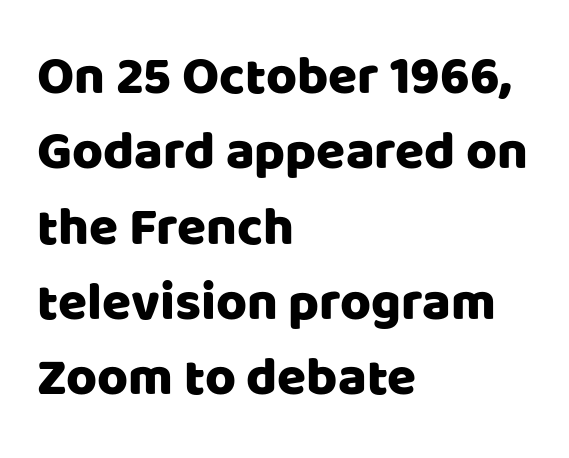
The image shows 53 px sans-serif type, upright; set left-aligned, normal line spacing (1.42x), normal letter spacing, not underlined; low stroke contrast and a large x-height.
